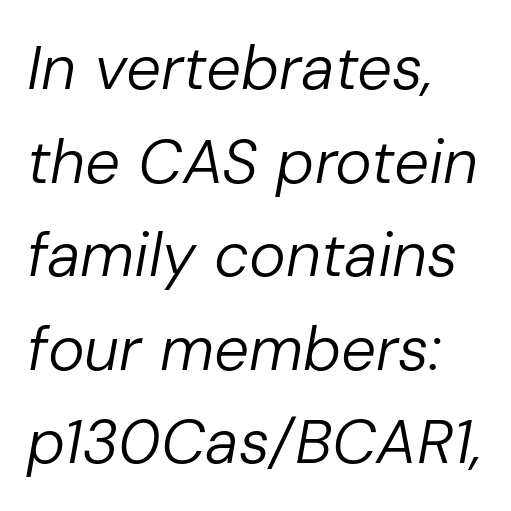
What's the leading like? Ordinary, nothing unusual. The typeface has the unassuming heft of standard copy or less. Compared with typical body copy, the letter spacing here is the same. Designer's note — italics engaged.
